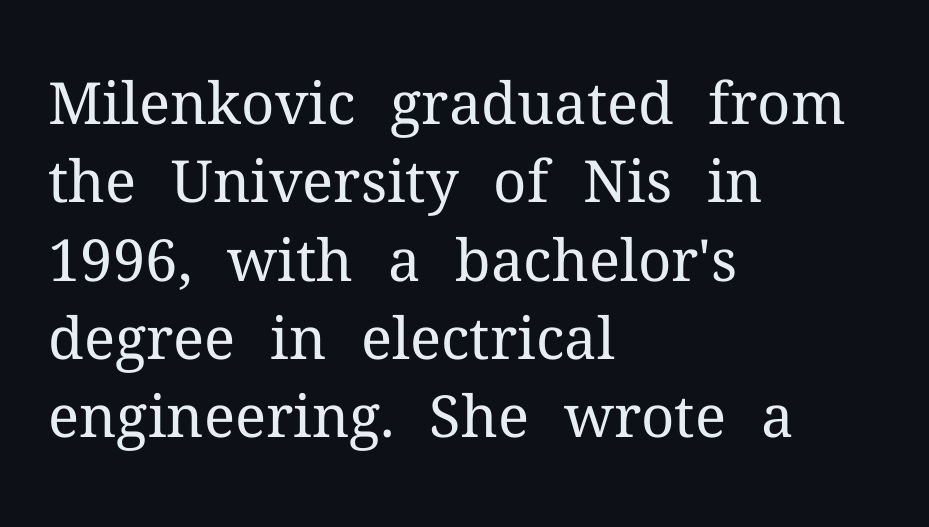
Q: Is the text bold? A: No.
Q: Is the text italic (slanted)? A: No, it is upright.
Q: Is the typeface a serif or a sans-serif typeface? A: Serif.
Q: Is the text underlined? A: No.
Q: How is the paragraph aligned? A: Left-aligned.
Q: Is the spacing between letters normal or unusually wide? A: Normal.
Q: Is the spacing between lines tight, normal or loose? A: Normal.
Q: Width (condensed, normal, or wide)? A: Normal.
Q: Stroke contrast? A: Medium.
Q: x-height? A: Medium.
Q: Monospaced? A: No.
